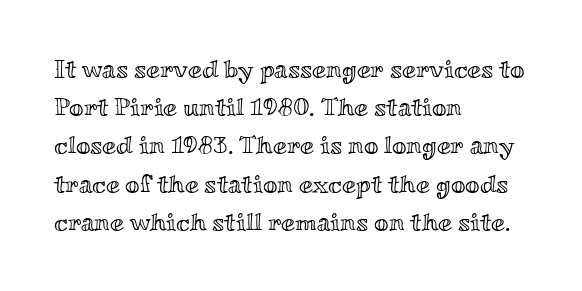
Descenders hang freely into open space. Teacher's note: observe the even left margin — that is flush-left alignment. The vertical gap from one line to the next is medium. If you drew a line through each stem, it would be perfectly vertical. The letters sit at their default tracking, neither squeezed nor spread.
